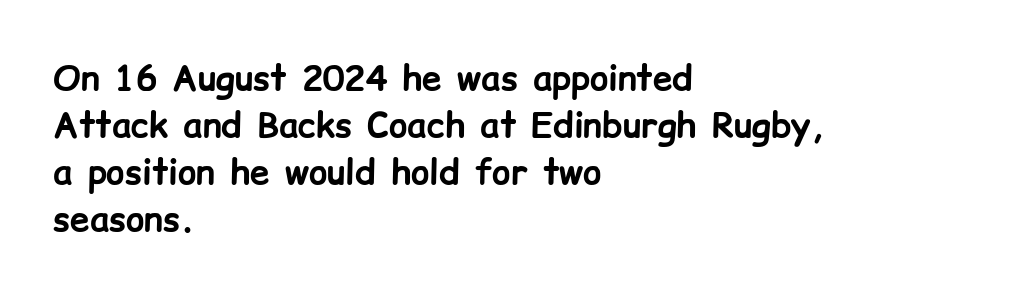
{"serif": "no", "italic": "no", "bold": "yes", "weight": "bold", "width": "normal", "stroke_contrast": "low", "x_height": "medium", "monospaced": "no", "underline": "no", "align": "left", "line_spacing": "normal", "line_spacing_ratio": 1.34, "letter_spacing": "normal", "letter_spacing_em": 0.0, "glyph_px": 35}
